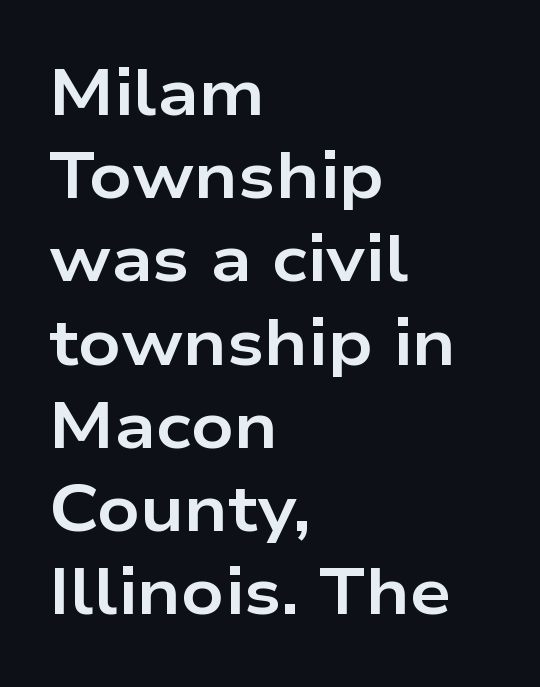
{"serif": "no", "italic": "no", "bold": "yes", "weight": "bold", "width": "wide", "stroke_contrast": "low", "x_height": "medium", "monospaced": "no", "underline": "no", "align": "left", "line_spacing": "normal", "line_spacing_ratio": 1.28, "letter_spacing": "normal", "letter_spacing_em": 0.0, "glyph_px": 65}
